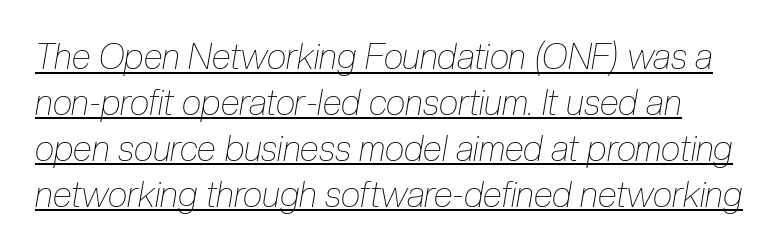
Posture: slanted. The letterforms sit at book weight or below. The vertical gap from one line to the next is medium. The letters sit at their default tracking, neither squeezed nor spread. Underlined type.
